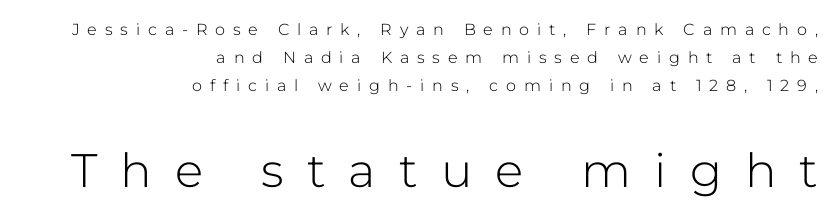
The image shows 47 px light sans-serif type, upright; set right-aligned, line spacing 1.76x, unusually wide letter spacing (+0.49 em), not underlined; the second (bottom) block is 2.94x larger; low stroke contrast and a medium x-height.
